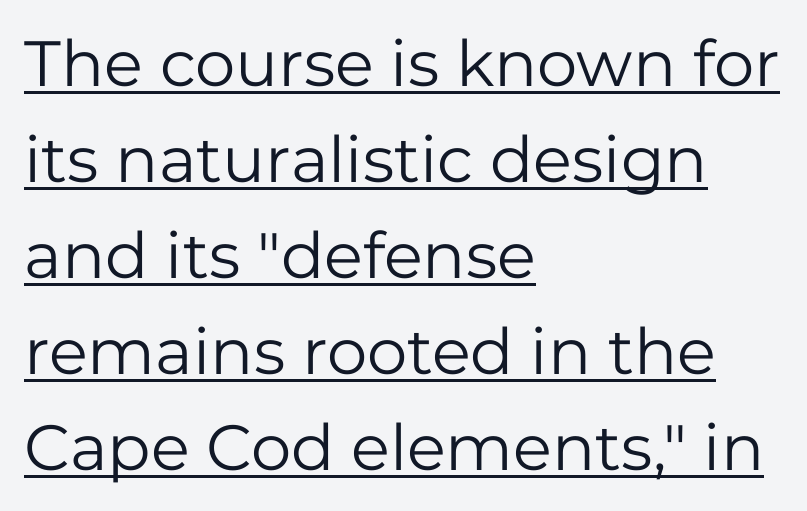
Q: Is the text bold? A: No.
Q: Is the text italic (slanted)? A: No, it is upright.
Q: Is the typeface a serif or a sans-serif typeface? A: Sans-serif.
Q: Is the text underlined? A: Yes.
Q: How is the paragraph aligned? A: Left-aligned.
Q: Is the spacing between letters normal or unusually wide? A: Normal.
Q: Is the spacing between lines tight, normal or loose? A: Normal.
Q: Width (condensed, normal, or wide)? A: Normal.
Q: Stroke contrast? A: Low.
Q: x-height? A: Medium.
Q: Monospaced? A: No.
